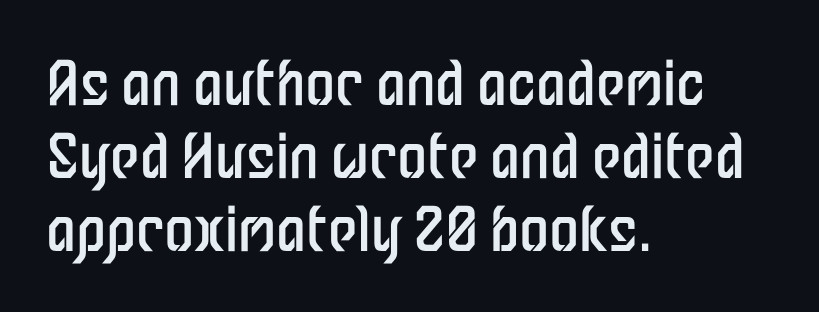
Q: Is the text bold? A: No.
Q: Is the text italic (slanted)? A: No, it is upright.
Q: Is the typeface a serif or a sans-serif typeface? A: Sans-serif.
Q: Is the text underlined? A: No.
Q: How is the paragraph aligned? A: Left-aligned.
Q: Is the spacing between letters normal or unusually wide? A: Normal.
Q: Width (condensed, normal, or wide)? A: Condensed.
Q: Stroke contrast? A: Low.
Q: x-height? A: Medium.
Q: Monospaced? A: No.
